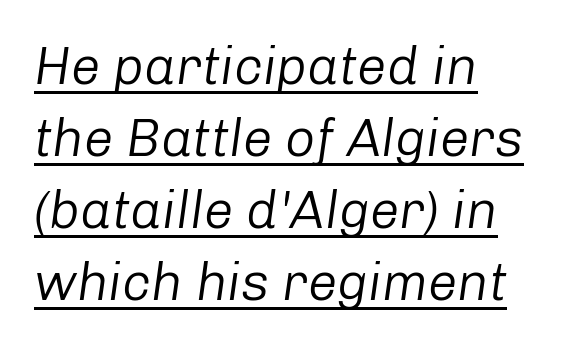
The image shows 53 px regular-weight type, italic (leaning right); set left-aligned, normal line spacing (1.36x), normal letter spacing, underlined; low stroke contrast and a medium x-height.
